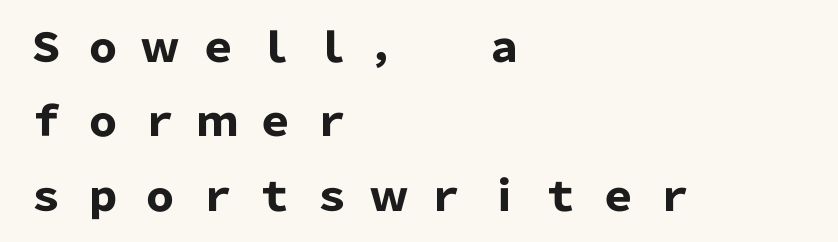
The image shows 40 px heavy sans-serif type, upright; set left-aligned, line spacing 1.86x, unusually wide letter spacing (+0.43 em), not underlined; low stroke contrast and a medium x-height.
